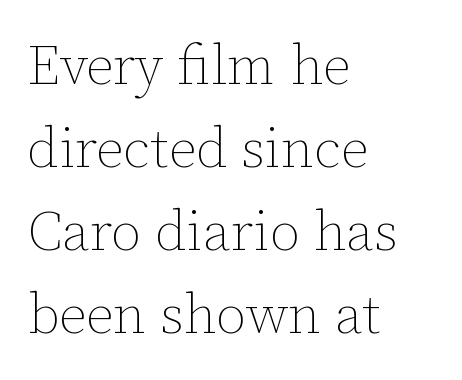
The image shows 55 px thin type, upright; set left-aligned, normal line spacing (1.51x), normal letter spacing, not underlined; low stroke contrast and a medium x-height.
